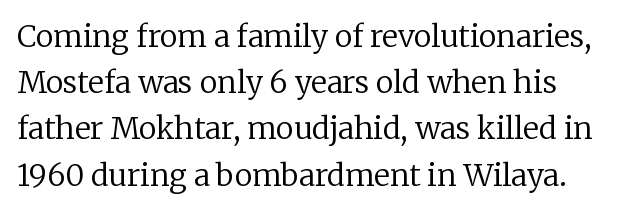
Q: Is the text bold? A: No.
Q: Is the text italic (slanted)? A: No, it is upright.
Q: Is the typeface a serif or a sans-serif typeface? A: Serif.
Q: Is the text underlined? A: No.
Q: Is the spacing between letters normal or unusually wide? A: Normal.
Q: Is the spacing between lines tight, normal or loose? A: Normal.
Q: Width (condensed, normal, or wide)? A: Normal.
Q: Stroke contrast? A: Low.
Q: x-height? A: Medium.
Q: Monospaced? A: No.
